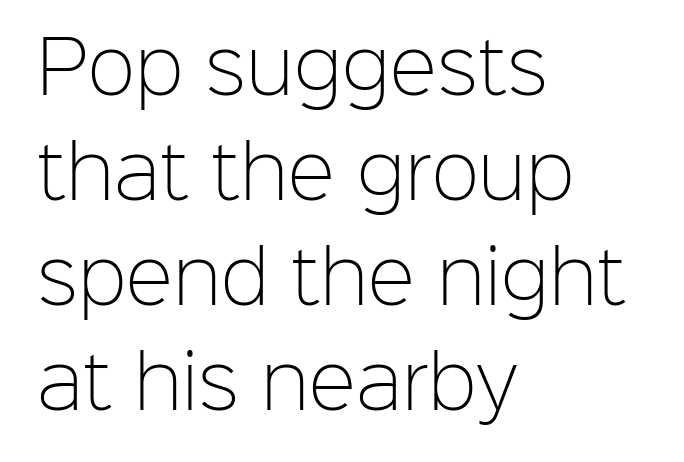
{"serif": "no", "italic": "no", "bold": "no", "weight": "light", "width": "normal", "stroke_contrast": "low", "x_height": "medium", "monospaced": "no", "underline": "no", "align": "left", "line_spacing": "normal", "line_spacing_ratio": 1.48, "letter_spacing": "normal", "letter_spacing_em": 0.0, "glyph_px": 71}
